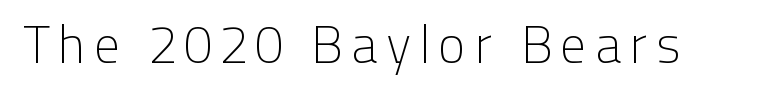
{"serif": "no", "italic": "no", "bold": "no", "weight": "light", "width": "normal", "stroke_contrast": "low", "x_height": "medium", "monospaced": "no", "underline": "no", "glyph_px": 53}
